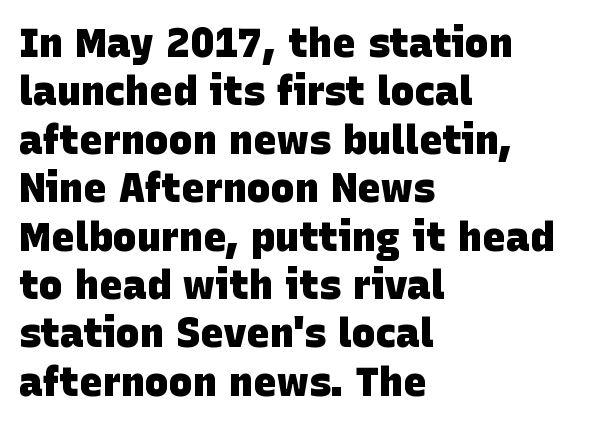
The image shows 40 px heavy sans-serif type; set left-aligned, line spacing 1.21x, normal letter spacing, not underlined; low stroke contrast and a large x-height.
